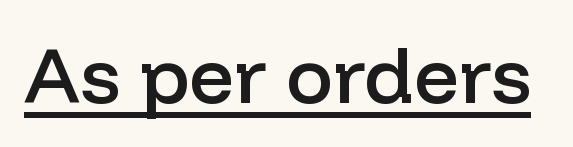
Q: Is the text bold? A: Semi-bold.
Q: Is the text italic (slanted)? A: No, it is upright.
Q: Is the typeface a serif or a sans-serif typeface? A: Sans-serif.
Q: Is the text underlined? A: Yes.
Q: Is the spacing between letters normal or unusually wide? A: Normal.
Q: Width (condensed, normal, or wide)? A: Normal.
Q: Stroke contrast? A: Low.
Q: x-height? A: Medium.
Q: Monospaced? A: No.
